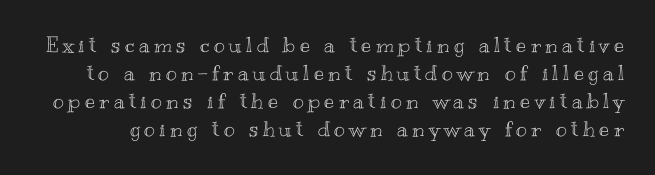
Q: Is the text italic (slanted)? A: No, it is upright.
Q: Is the text underlined? A: No.
Q: Is the spacing between letters normal or unusually wide? A: Unusually wide.
Q: Is the spacing between lines tight, normal or loose? A: Normal.
